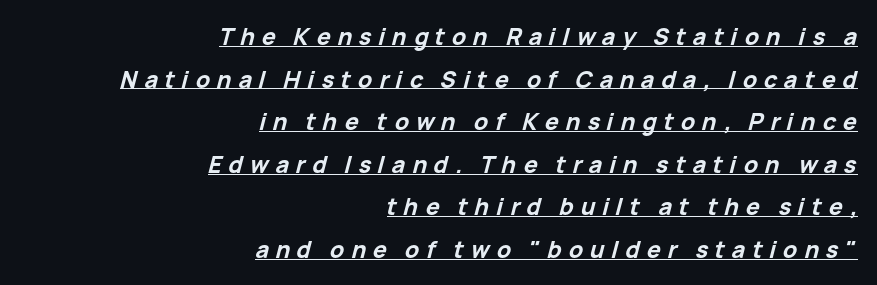
Q: Is the text bold? A: Yes.
Q: Is the text italic (slanted)? A: Yes, it leans right by about 15 degrees.
Q: Is the text underlined? A: Yes.
Q: How is the paragraph aligned? A: Right-aligned.
Q: Is the spacing between letters normal or unusually wide? A: Unusually wide.
